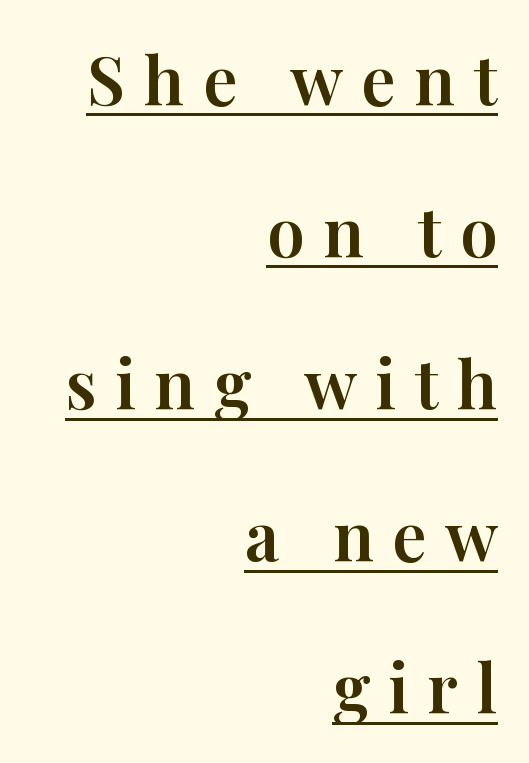
{"serif": "yes", "italic": "no", "width": "normal", "stroke_contrast": "high", "x_height": "medium", "monospaced": "no", "underline": "yes", "align": "right", "line_spacing": "loose", "line_spacing_ratio": 2.27, "letter_spacing": "wide", "letter_spacing_em": 0.28, "glyph_px": 67}
